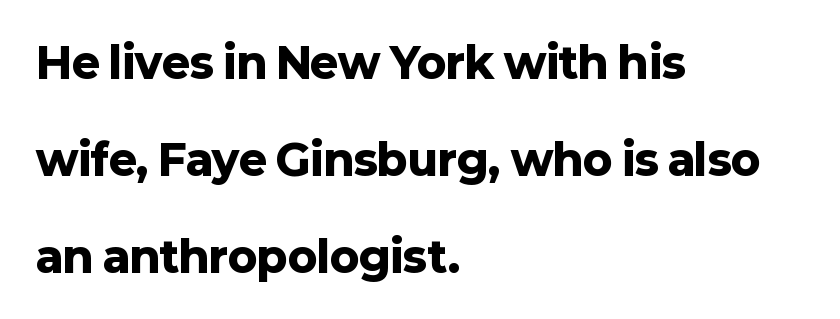
{"serif": "no", "italic": "no", "bold": "yes", "weight": "heavy", "width": "normal", "stroke_contrast": "low", "x_height": "medium", "monospaced": "no", "underline": "no", "align": "left", "line_spacing": "loose", "line_spacing_ratio": 2.26, "letter_spacing": "normal", "letter_spacing_em": 0.0, "glyph_px": 43}
